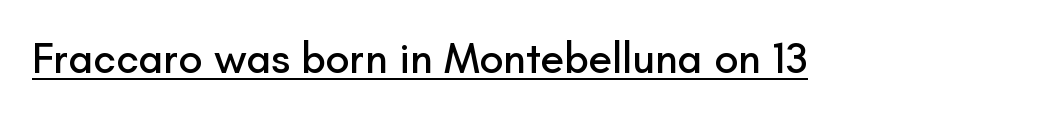
{"serif": "no", "italic": "no", "width": "normal", "stroke_contrast": "low", "x_height": "small", "monospaced": "no", "underline": "yes", "letter_spacing": "normal", "letter_spacing_em": 0.0, "glyph_px": 43}
